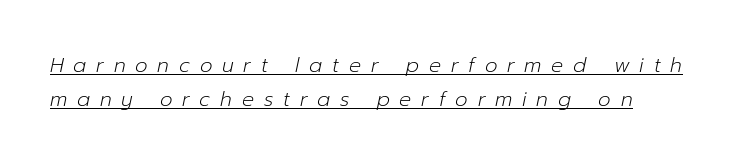
The image shows 20 px text type, italic (leaning right); set left-aligned, normal line spacing (1.68x), unusually wide letter spacing (+0.49 em), underlined.
